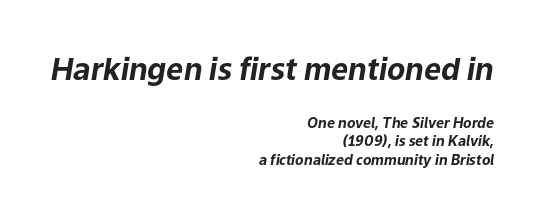
Is the type bold? Yes — the strokes are clearly thick and heavy. The horizontal fit of the characters is conventional and even. Is this a fixed-width face? No — the glyphs have proportional, varying widths. Has an underline been added? It has not. Line spacing here is normal. The passage shown leans; its letterforms are oblique.
